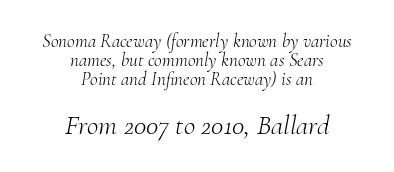
{"serif": "yes", "italic": "yes", "lean": "right", "slant_degrees": 10, "bold": "no", "weight": "light", "width": "normal", "stroke_contrast": "medium", "x_height": "small", "monospaced": "no", "underline": "no", "align": "center", "line_spacing": "tight", "line_spacing_ratio": 0.99, "letter_spacing": "normal", "letter_spacing_em": 0.0, "larger_block": "second", "size_ratio": 1.47, "glyph_px": 28}
